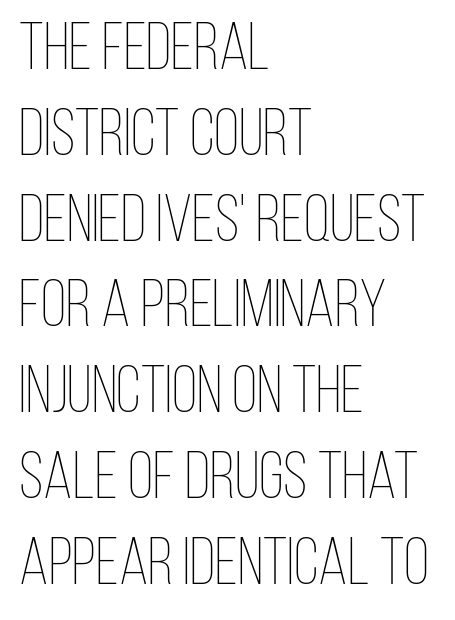
Here the designer chose a conventional face with non-uniform glyph widths. Short and long lines alike share a common starting point at left. No word sits above an underline. Stems and bowls with no extra thickness — not bold. Designer's note — italics off, roman on. Nobody touched the tracking dial on this one.
